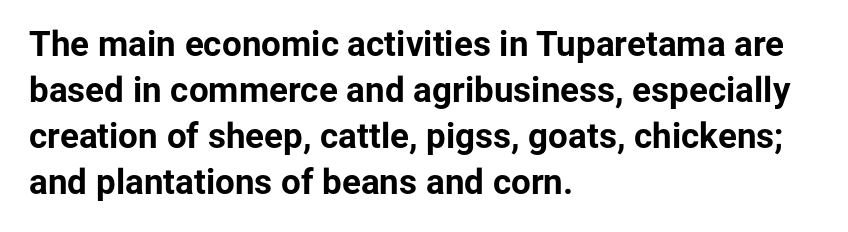
The letters advance in unequal steps, a hallmark of proportional type. Weight: bold. The area under the type is left untouched. Every stem runs plumb, perpendicular to the baseline. A typesetter would call this zero additional tracking.
